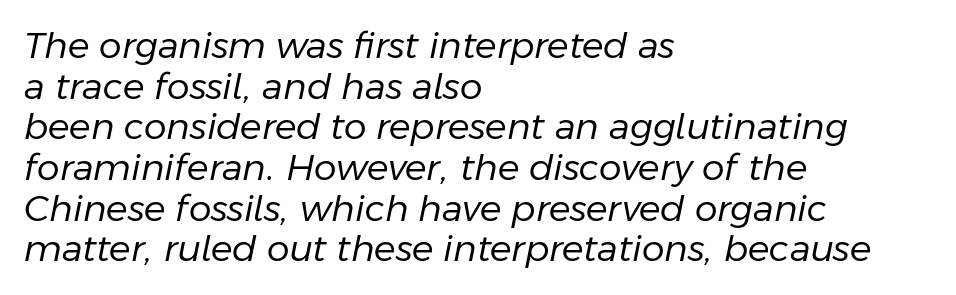
Each letter keeps its own natural width here, so spacing adapts to shape. No chunkiness to these letters — they're not bold. Each new line begins almost immediately beneath the previous one. Slant detected: the letters are inclined. Typeset ragged right — the left edge is the straight one. Plain, unruled lines of type.
